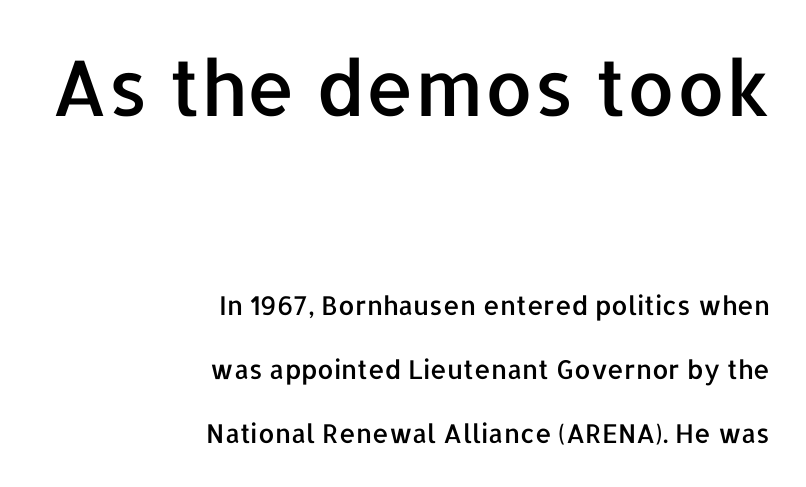
The image shows 77 px sans-serif type, upright; set right-aligned, loose line spacing (2.47x), normal letter spacing, not underlined; the first (top) block is 2.96x larger; low stroke contrast and a medium x-height.
